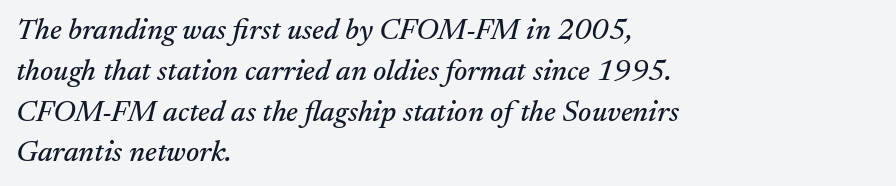
{"serif": "yes", "italic": "yes", "lean": "right", "slant_degrees": 17, "width": "normal", "stroke_contrast": "medium", "x_height": "small", "monospaced": "no", "underline": "no", "align": "left", "line_spacing": "normal", "line_spacing_ratio": 1.36, "letter_spacing": "normal", "letter_spacing_em": 0.0, "glyph_px": 30}
